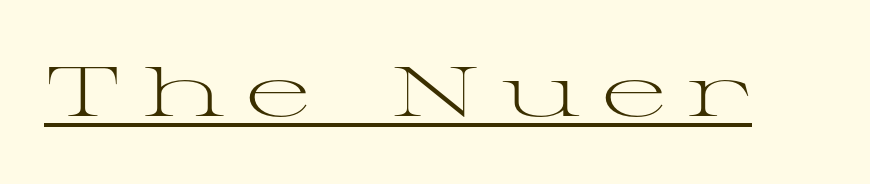
Q: Is the text bold? A: No.
Q: Is the text italic (slanted)? A: No, it is upright.
Q: Is the typeface a serif or a sans-serif typeface? A: Serif.
Q: Is the text underlined? A: Yes.
Q: Is the spacing between letters normal or unusually wide? A: Unusually wide.
Q: Width (condensed, normal, or wide)? A: Wide.
Q: Stroke contrast? A: Medium.
Q: x-height? A: Medium.
Q: Monospaced? A: No.
